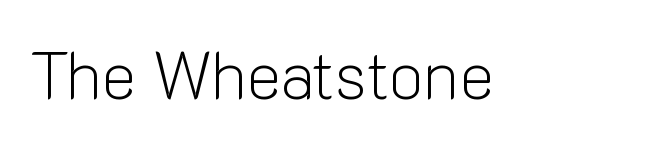
Q: Is the text bold? A: No.
Q: Is the text italic (slanted)? A: No, it is upright.
Q: Is the typeface a serif or a sans-serif typeface? A: Sans-serif.
Q: Is the text underlined? A: No.
Q: Is the spacing between letters normal or unusually wide? A: Normal.
Q: Width (condensed, normal, or wide)? A: Normal.
Q: Stroke contrast? A: Low.
Q: x-height? A: Medium.
Q: Monospaced? A: No.
